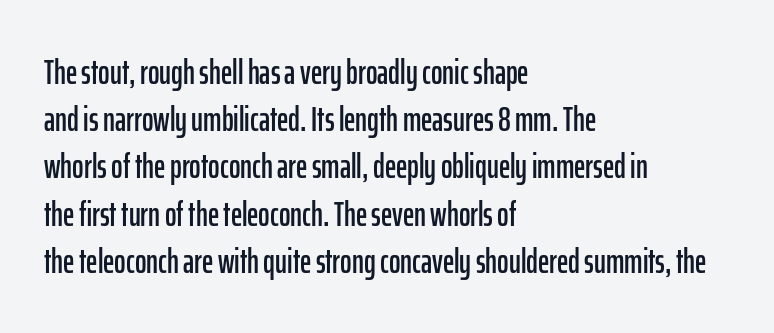
{"serif": "no", "italic": "no", "width": "condensed", "stroke_contrast": "low", "x_height": "medium", "monospaced": "no", "underline": "no", "align": "left", "line_spacing": "normal", "line_spacing_ratio": 1.35, "letter_spacing": "normal", "letter_spacing_em": 0.0, "glyph_px": 35}
